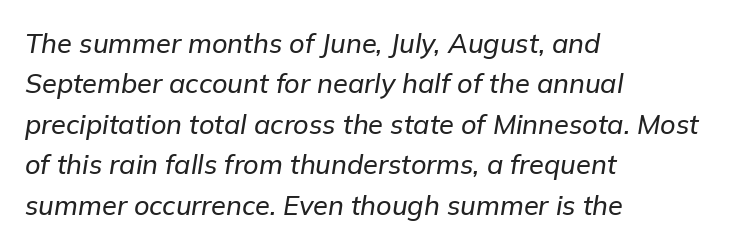
The rendering keeps characters at their native spacing. The foot of each line stays bare and open. Is there much room between lines? A standard amount, neither cramped nor airy. The face used here has a pronounced slope to its letters.
